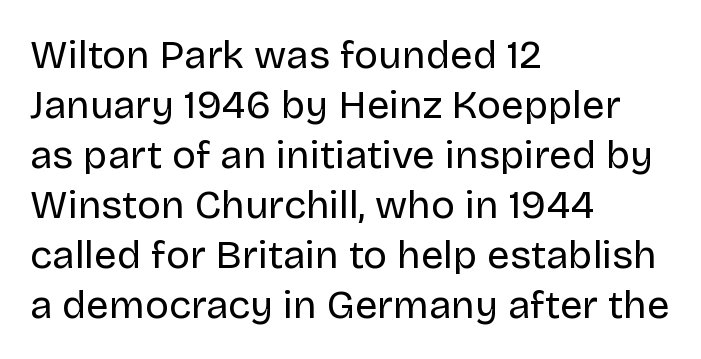
The image shows 40 px regular-weight sans-serif type, upright; set left-aligned, normal line spacing (1.25x), normal letter spacing, not underlined; low stroke contrast and a large x-height.
